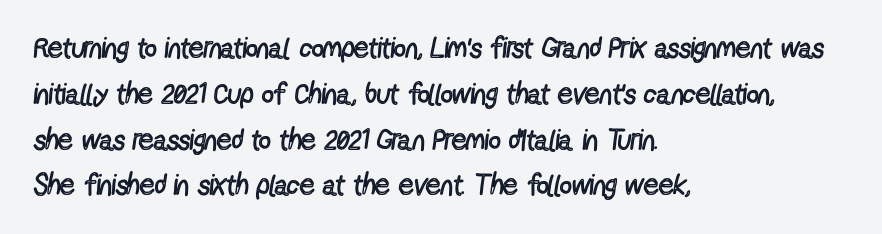
{"serif": "no", "bold": "no", "weight": "regular", "width": "condensed", "x_height": "medium", "monospaced": "no", "underline": "no", "align": "left", "line_spacing": "normal", "line_spacing_ratio": 1.58, "letter_spacing": "normal", "letter_spacing_em": 0.0, "glyph_px": 29}
